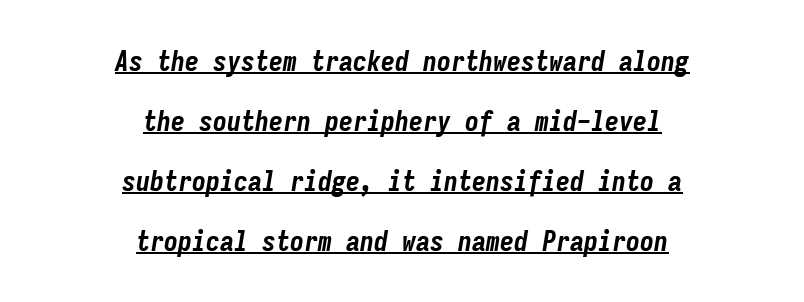
{"italic": "yes", "lean": "right", "slant_degrees": 9, "bold": "yes", "weight": "bold", "width": "condensed", "stroke_contrast": "low", "x_height": "medium", "monospaced": "yes", "underline": "yes", "align": "center", "line_spacing": "loose", "line_spacing_ratio": 2.14, "letter_spacing": "normal", "letter_spacing_em": 0.0, "glyph_px": 28}
